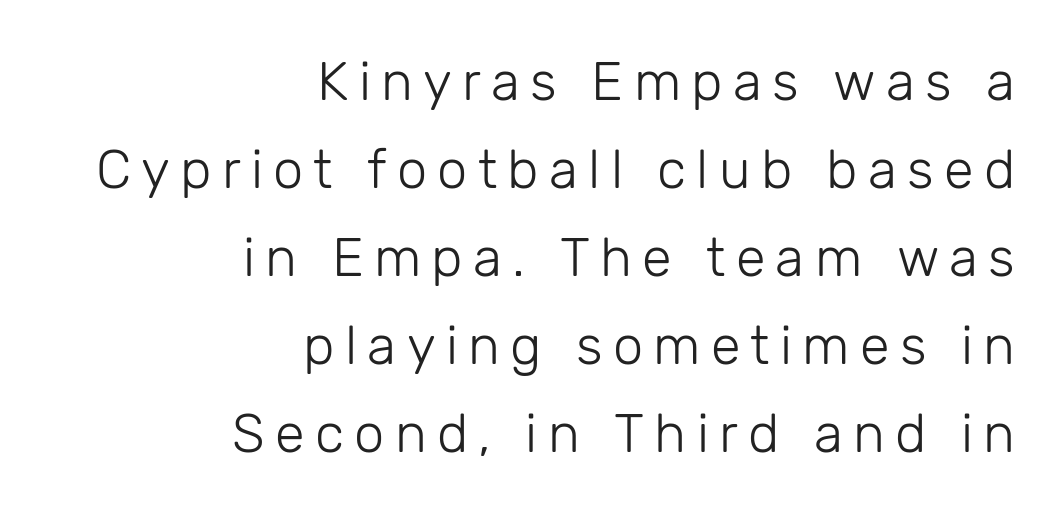
Q: Is the text bold? A: No.
Q: Is the text italic (slanted)? A: No, it is upright.
Q: Is the typeface a serif or a sans-serif typeface? A: Sans-serif.
Q: Is the text underlined? A: No.
Q: How is the paragraph aligned? A: Right-aligned.
Q: Is the spacing between lines tight, normal or loose? A: Normal.
Q: Width (condensed, normal, or wide)? A: Normal.
Q: Stroke contrast? A: Low.
Q: x-height? A: Medium.
Q: Monospaced? A: No.
